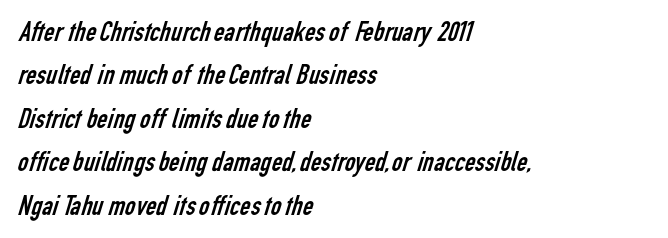
The image shows 29 px regular-weight, condensed sans-serif type; set left-aligned, normal line spacing (1.5x), normal letter spacing, not underlined; low stroke contrast and a medium x-height.
